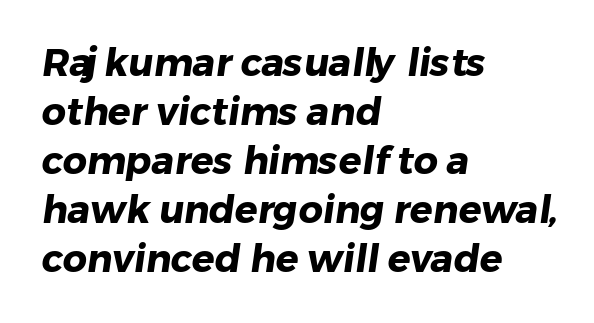
The specimen omits any rule beneath the text block's lines. Emphasis by weight is at full strength: bold. Is the letter spacing exaggerated? No — it looks like the ordinary default. Think of a printed novel: that variable character pitch is what you see here. Quick note: interline space is typical. Typeset ragged right — the left edge is the straight one.
